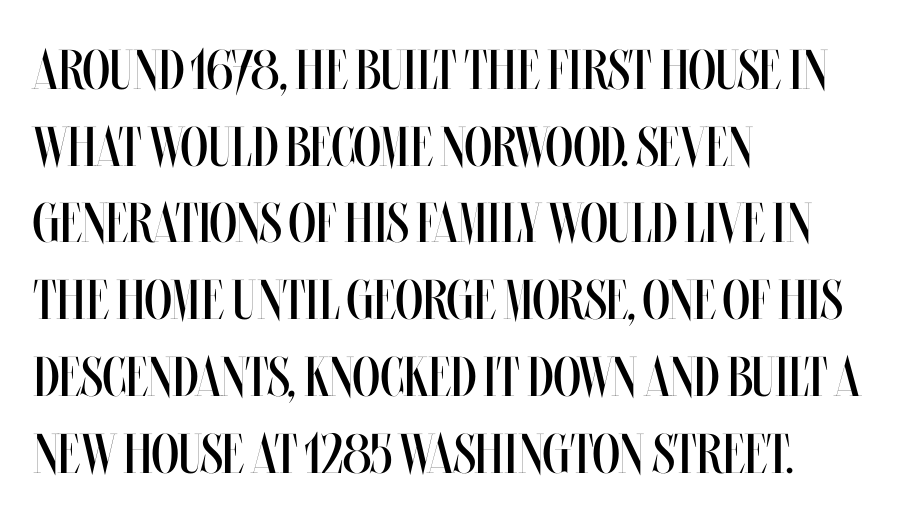
{"italic": "no", "bold": "no", "weight": "regular", "width": "condensed", "stroke_contrast": "medium", "x_height": "large", "monospaced": "no", "underline": "no", "align": "left", "line_spacing": "normal", "line_spacing_ratio": 1.37, "letter_spacing": "normal", "letter_spacing_em": 0.0, "glyph_px": 56}
